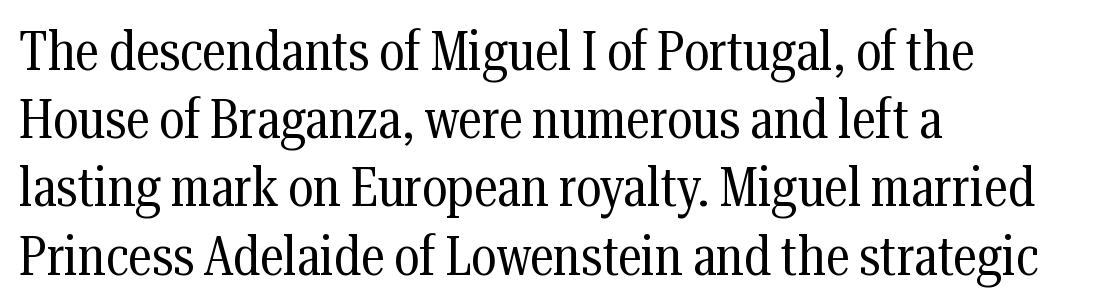
Q: Is the text bold? A: No.
Q: Is the text italic (slanted)? A: No, it is upright.
Q: Is the typeface a serif or a sans-serif typeface? A: Serif.
Q: Is the text underlined? A: No.
Q: How is the paragraph aligned? A: Left-aligned.
Q: Is the spacing between letters normal or unusually wide? A: Normal.
Q: Width (condensed, normal, or wide)? A: Condensed.
Q: Stroke contrast? A: Medium.
Q: x-height? A: Medium.
Q: Monospaced? A: No.
